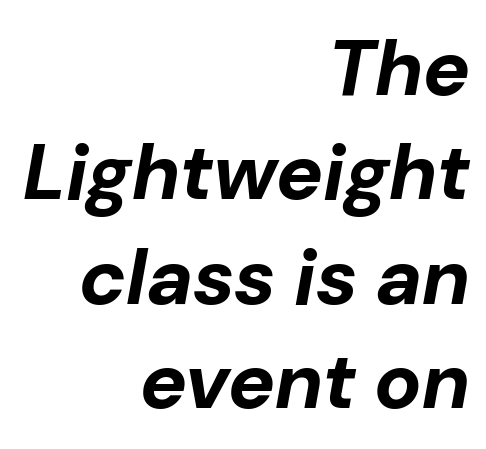
The image shows 79 px bold type, italic (leaning right); set right-aligned, normal line spacing (1.32x), normal letter spacing, not underlined; low stroke contrast and a medium x-height.
